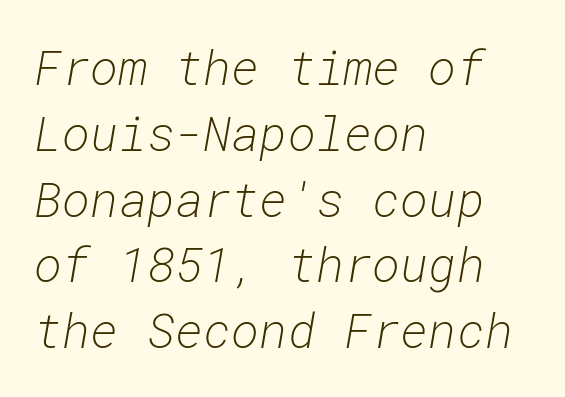
Q: Is the text bold? A: No.
Q: Is the text italic (slanted)? A: Yes, it leans right by about 10 degrees.
Q: Is the text underlined? A: No.
Q: How is the paragraph aligned? A: Left-aligned.
Q: Is the spacing between letters normal or unusually wide? A: Normal.
Q: Is the spacing between lines tight, normal or loose? A: Normal.
Q: Width (condensed, normal, or wide)? A: Normal.
Q: Stroke contrast? A: Low.
Q: x-height? A: Medium.
Q: Monospaced? A: Yes.
